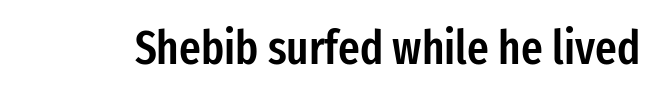
{"serif": "no", "italic": "no", "bold": "semi", "weight": "semibold", "width": "condensed", "stroke_contrast": "low", "x_height": "medium", "monospaced": "no", "underline": "no", "letter_spacing": "normal", "letter_spacing_em": 0.0, "glyph_px": 47}
